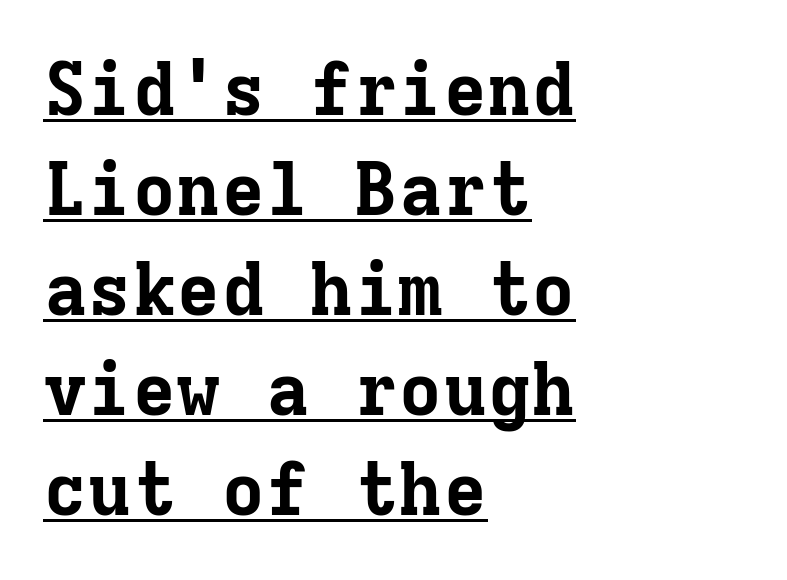
Every word sits above its own underline. Notice how thick the strokes are: this is what a full bold looks like. Think of a typewriter: that constant character pitch is what you see here. The vertical gap from one line to the next is medium. It's the straight-up-and-down kind of type.
